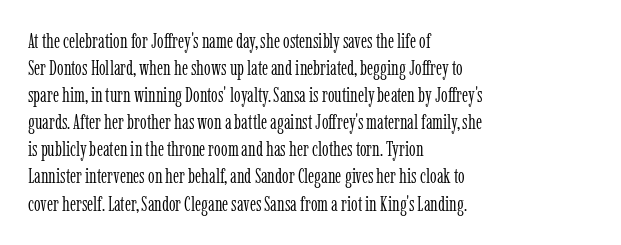
The image shows 21 px text type, upright; set left-aligned, normal line spacing (1.29x), normal letter spacing, not underlined.
